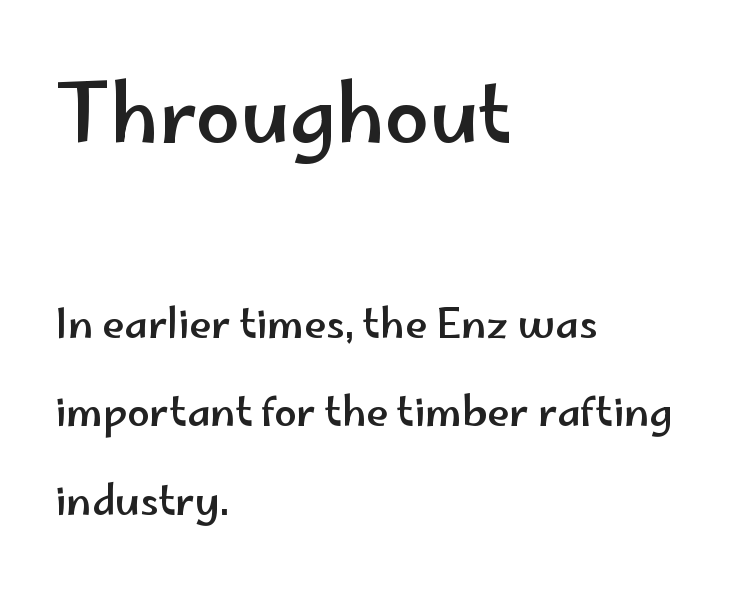
You get the large type first, then a drop to smaller type. Looks like regular typesetting: each glyph gets only the width it needs. I'd call this a sans setting — the letters go barefoot. Does extra space separate the letters? No, they use regular spacing. Honestly, the rows look like they've been pulled way apart. Clear beneath every line of the passage.
